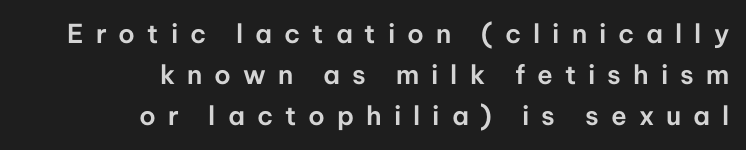
Between one letter and the next there's a generous, obvious gap. Rows of type keep a routine distance in the vertical direction. A bare baseline throughout the passage. Rendered with straight, roman letterforms. The lines in this sample share a right terminus and differ only in where they begin.
